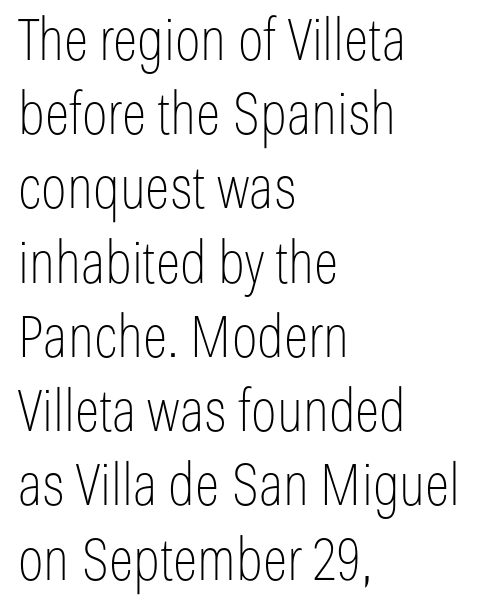
Q: Is the text bold? A: No.
Q: Is the text italic (slanted)? A: No, it is upright.
Q: Is the typeface a serif or a sans-serif typeface? A: Sans-serif.
Q: Is the text underlined? A: No.
Q: How is the paragraph aligned? A: Left-aligned.
Q: Is the spacing between letters normal or unusually wide? A: Normal.
Q: Is the spacing between lines tight, normal or loose? A: Normal.
Q: Width (condensed, normal, or wide)? A: Condensed.
Q: Stroke contrast? A: Low.
Q: x-height? A: Medium.
Q: Monospaced? A: No.
